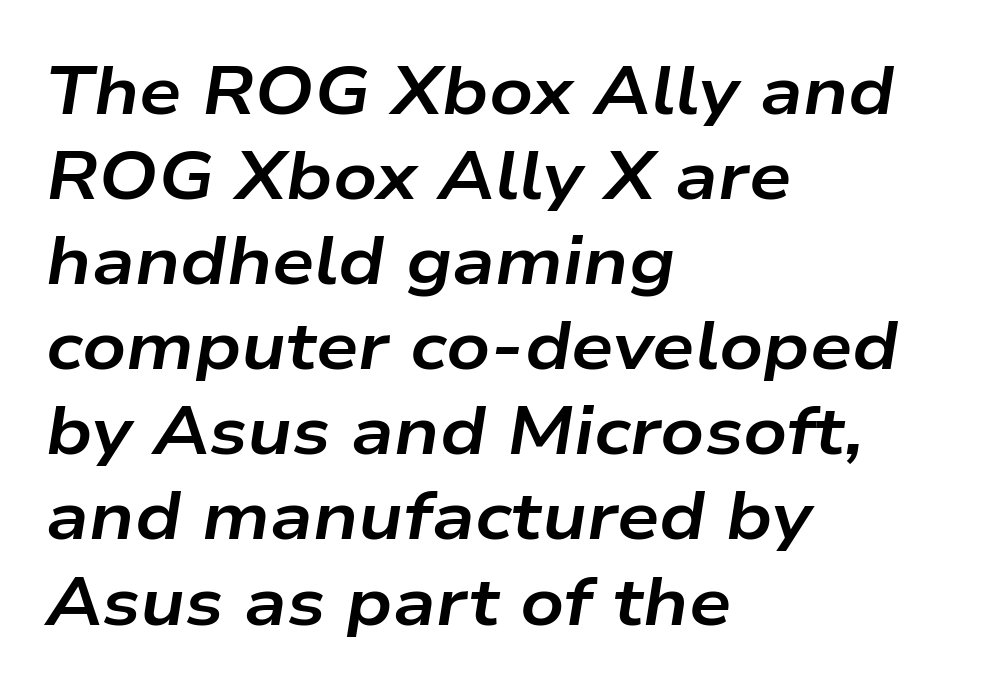
{"italic": "yes", "lean": "right", "slant_degrees": 9, "bold": "yes", "weight": "bold", "width": "wide", "stroke_contrast": "low", "x_height": "medium", "monospaced": "no", "underline": "no", "align": "left", "line_spacing": "normal", "line_spacing_ratio": 1.27, "letter_spacing": "normal", "letter_spacing_em": 0.0, "glyph_px": 67}
